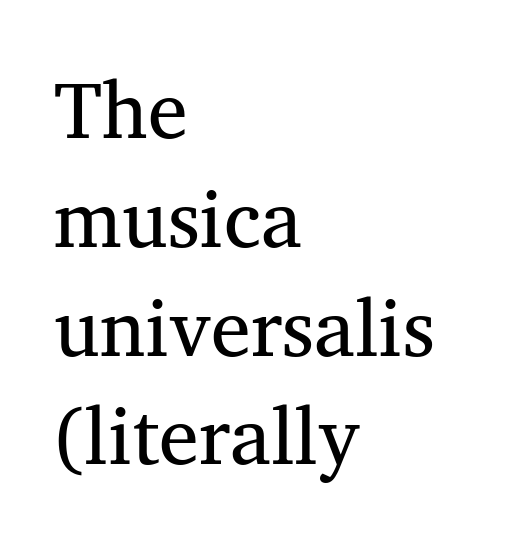
The image shows 80 px regular-weight serif type, upright; set left-aligned, normal line spacing (1.36x), normal letter spacing, not underlined; medium stroke contrast and a medium x-height.
